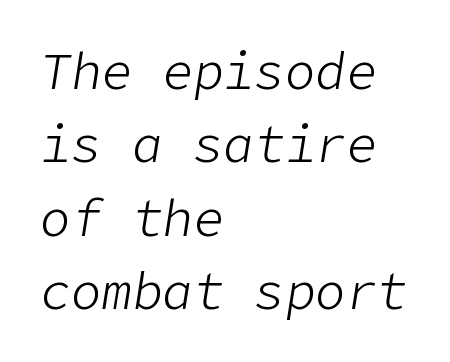
The image shows 51 px light type, italic (leaning right); set left-aligned, normal line spacing (1.44x), normal letter spacing, not underlined; low stroke contrast and a medium x-height.
